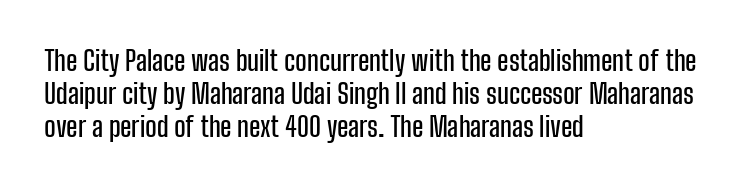
The image shows 27 px text type, upright; set left-aligned, line spacing 1.22x, normal letter spacing, not underlined.
